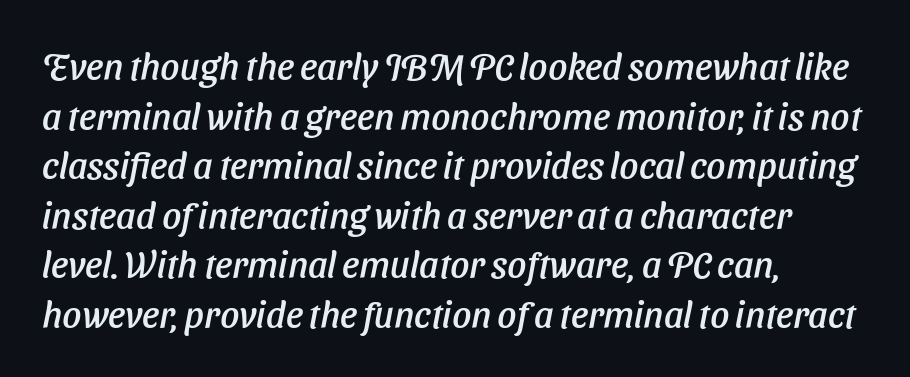
Q: Is the typeface a serif or a sans-serif typeface? A: Serif.
Q: Is the text underlined? A: No.
Q: How is the paragraph aligned? A: Left-aligned.
Q: Is the spacing between letters normal or unusually wide? A: Normal.
Q: Is the spacing between lines tight, normal or loose? A: Normal.
Q: Width (condensed, normal, or wide)? A: Normal.
Q: Stroke contrast? A: Low.
Q: x-height? A: Medium.
Q: Monospaced? A: No.
